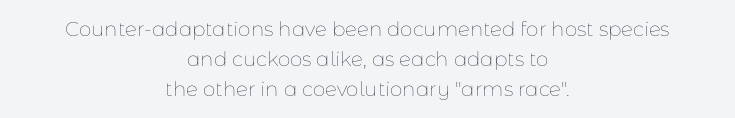
Characters follow at the spacing the type designer built in. This is the regular roman posture of the typeface. The leading is moderate, giving the passage an even texture. Descender tails drop into unmarked territory. The text block is weighted toward neither margin, spreading evenly from the middle.
